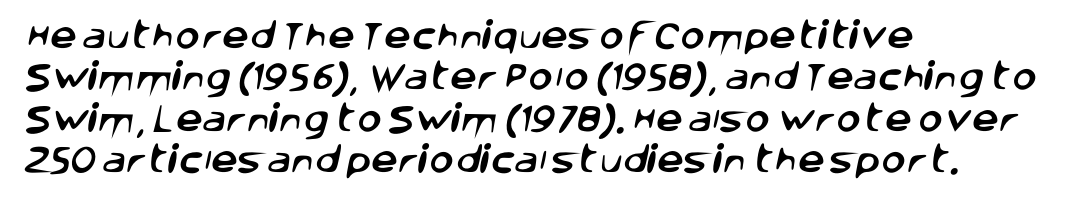
The image shows 30 px sans-serif type; set left-aligned, normal line spacing (1.38x), normal letter spacing, not underlined; low stroke contrast and a large x-height.
